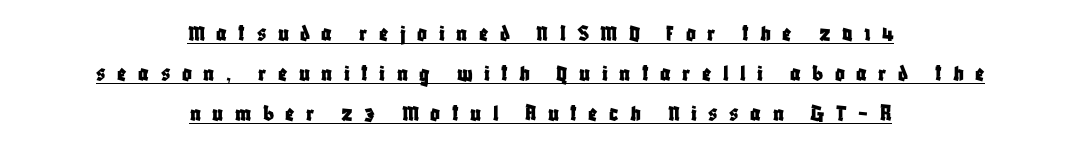
In terms of posture, this sample is upright. The vertical gap from one line to the next is medium. Is the letter spacing exaggerated? Yes — the characters are pushed far apart. These lines stack symmetrically, like a column narrowing and widening about its center.
